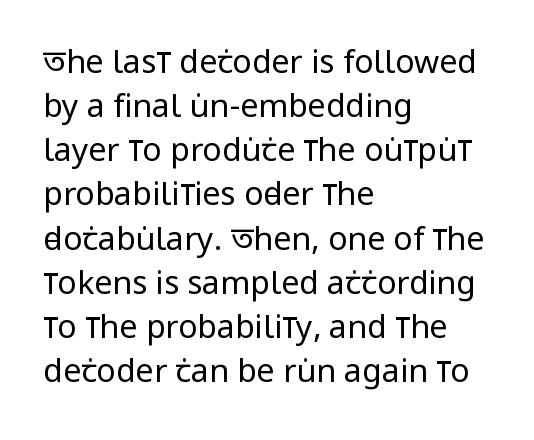
The letterforms sit shoulder to shoulder at normal distance. Bold? No — there's no thickening of the strokes. Visually the block forms a straight wall on the left and a jagged coastline on the right. The letters advance in unequal steps, a hallmark of proportional type. Descenders are the only things crossing below the line.
